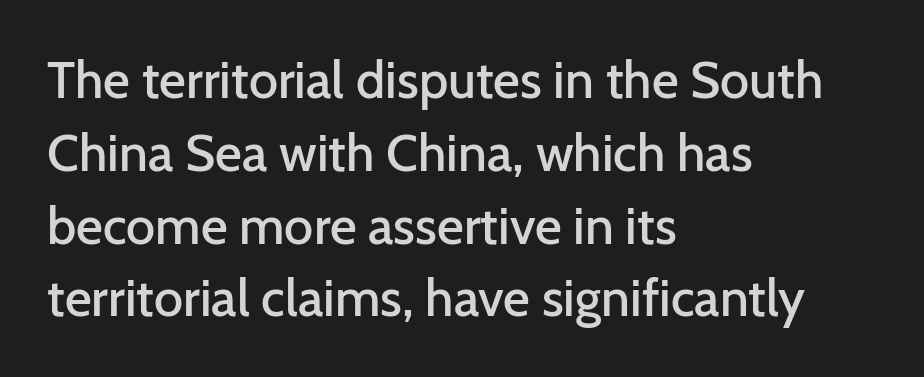
The space between consecutive lines is moderate. The characters look somewhat weighty, a semibold short of true bold. Standard letterfit; no display-style spreading of the glyphs. When letters stand straight like this, we call the style roman or upright. Words float on clear page, feet unadorned. The compositor pushed each line to the left boundary.
